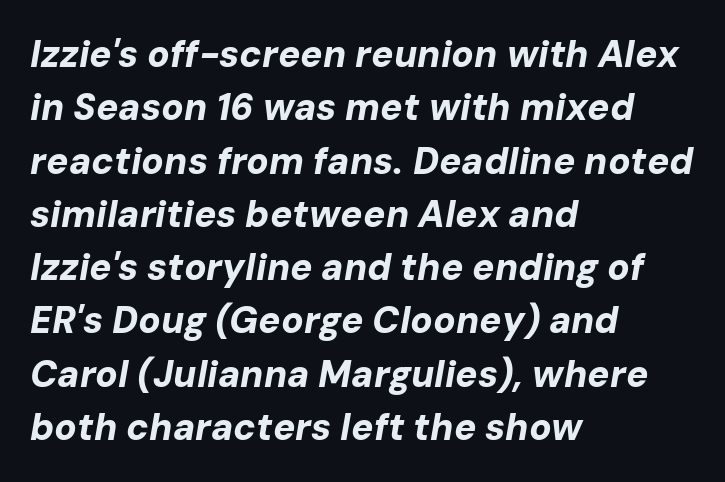
Nobody drew a line under any word here. Every character sits at an angle, as italics do. Left-aligned paragraph, ragged on the right. The letterforms sit shoulder to shoulder at normal distance. The rendering uses a moderate line-height, typical for paragraphs.
